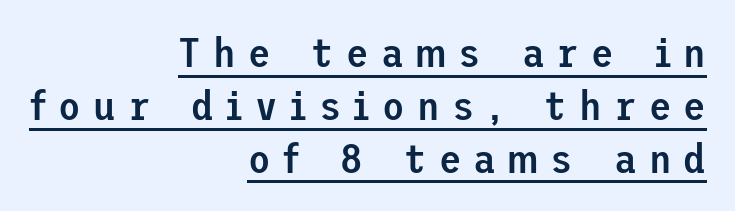
{"serif": "no", "italic": "no", "bold": "semi", "weight": "semibold", "width": "normal", "stroke_contrast": "low", "x_height": "medium", "underline": "yes", "align": "right", "line_spacing": "normal", "line_spacing_ratio": 1.29, "letter_spacing": "wide", "letter_spacing_em": 0.3, "glyph_px": 41}
